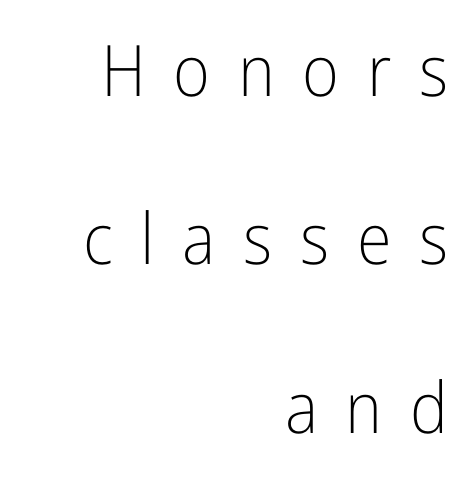
{"serif": "no", "italic": "no", "bold": "no", "weight": "light", "width": "condensed", "stroke_contrast": "low", "x_height": "medium", "monospaced": "no", "underline": "no", "align": "right", "line_spacing": "loose", "line_spacing_ratio": 2.37, "letter_spacing": "wide", "letter_spacing_em": 0.39, "glyph_px": 71}
